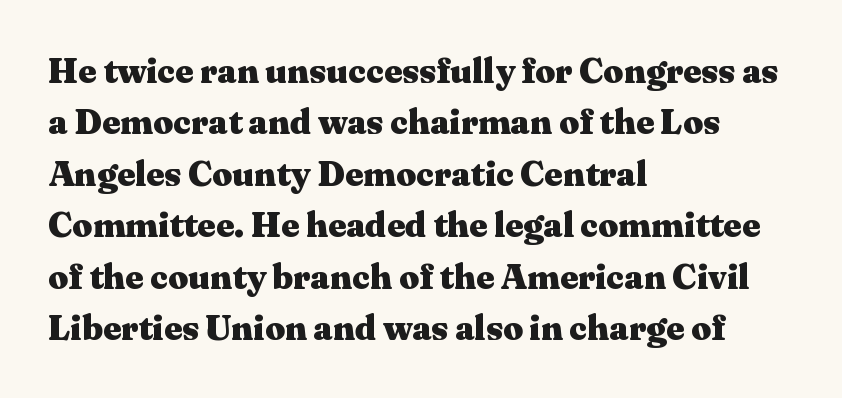
The text was rendered using a seriffed face with decorative stroke endings. This sample keeps an unexceptional amount of space between lines. The face used here is rendered with its standard letterfit. Bare-footed words on every line.
